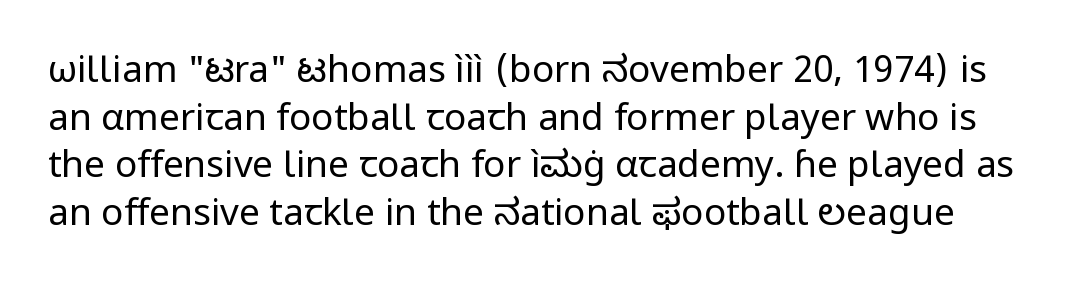
{"serif": "no", "italic": "no", "bold": "no", "weight": "regular", "width": "normal", "stroke_contrast": "low", "x_height": "medium", "monospaced": "no", "underline": "no", "line_spacing": "normal", "line_spacing_ratio": 1.29, "letter_spacing": "normal", "letter_spacing_em": 0.0, "glyph_px": 37}
